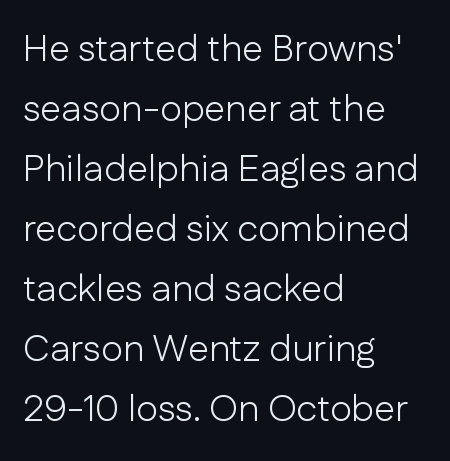
The image shows 38 px light sans-serif type, upright; set left-aligned, normal line spacing (1.58x), normal letter spacing, not underlined; low stroke contrast and a medium x-height.
